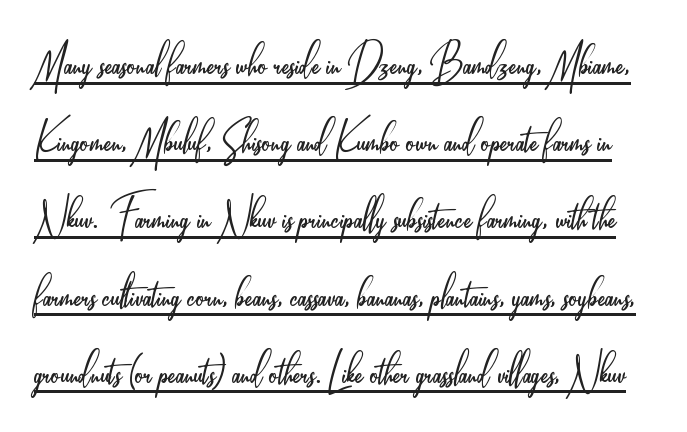
Quick note: underline on. Honestly, the row spacing looks completely unremarkable. Letters have the restrained weight of plain body copy at most. The designer went with a sans here, leaving each stem footless. Short note: letters normally spaced.
